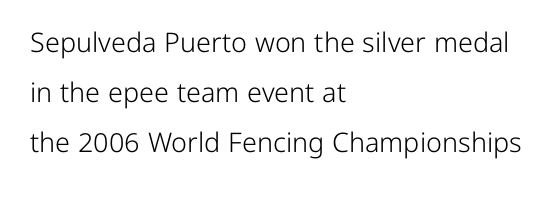
{"italic": "no", "bold": "no", "underline": "no", "align": "left", "line_spacing_ratio": 1.86, "letter_spacing": "normal", "letter_spacing_em": 0.0, "glyph_px": 27}
